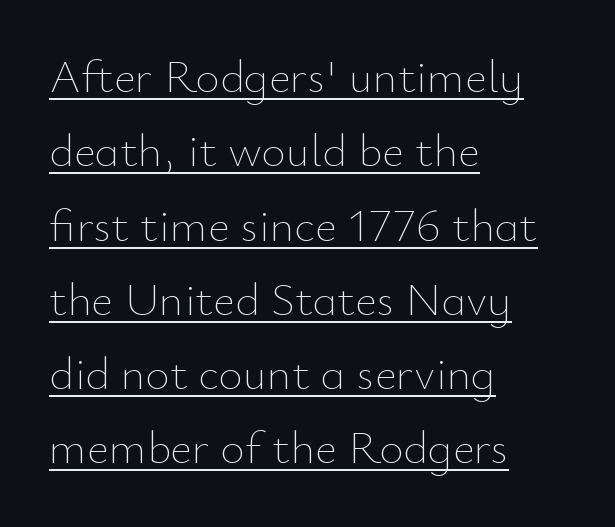
{"italic": "no", "bold": "no", "weight": "thin", "width": "normal", "stroke_contrast": "low", "x_height": "small", "monospaced": "no", "underline": "yes", "align": "left", "line_spacing": "normal", "line_spacing_ratio": 1.58, "letter_spacing": "normal", "letter_spacing_em": 0.0, "glyph_px": 47}
